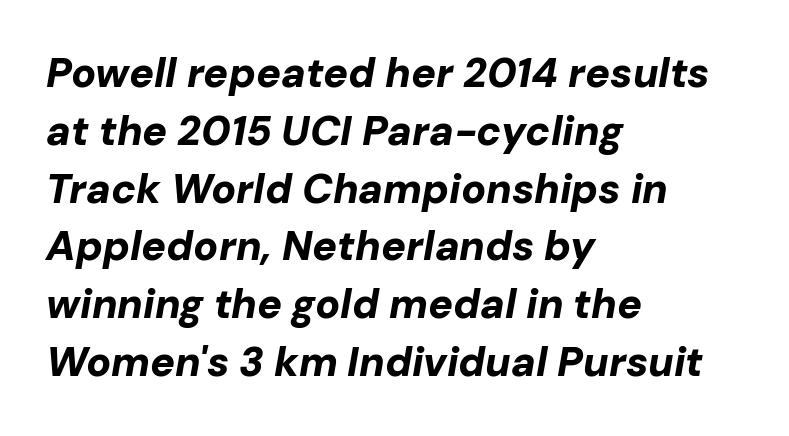
The image shows 41 px bold type, italic (leaning right); set left-aligned, normal line spacing (1.41x), normal letter spacing, not underlined; low stroke contrast and a medium x-height.
